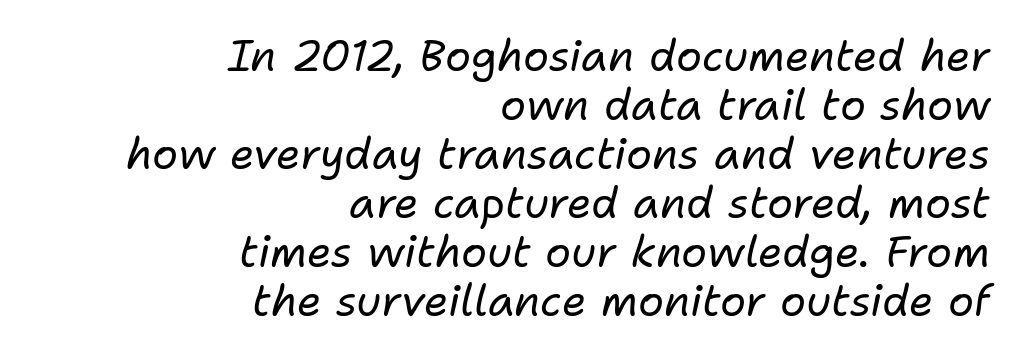
The image shows 43 px regular-weight type, italic (leaning right); set right-aligned, tight line spacing (1.14x), normal letter spacing, not underlined; low stroke contrast and a medium x-height.
